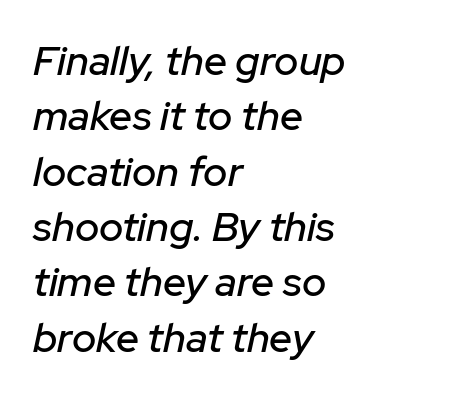
The image shows 41 px text type, italic (leaning right); set left-aligned, normal line spacing (1.35x), normal letter spacing, not underlined; low stroke contrast and a medium x-height.
